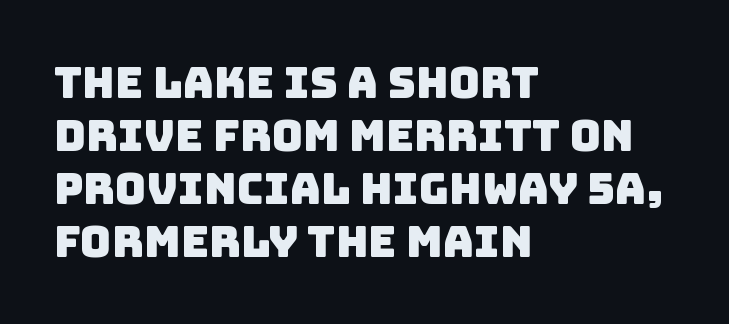
{"serif": "no", "width": "normal", "stroke_contrast": "low", "x_height": "large", "monospaced": "no", "underline": "no", "align": "left", "line_spacing_ratio": 1.23, "letter_spacing": "normal", "letter_spacing_em": 0.0, "glyph_px": 43}
